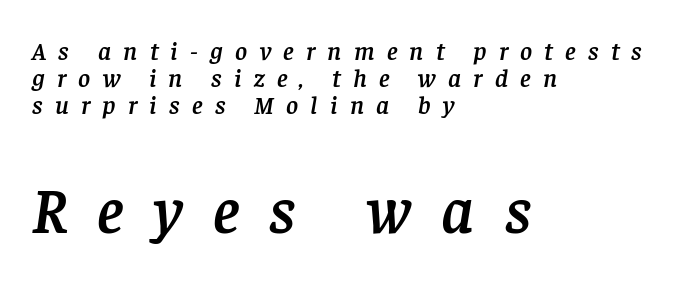
Q: Is the text italic (slanted)? A: Yes, it leans right by about 8 degrees.
Q: Is the typeface a serif or a sans-serif typeface? A: Serif.
Q: Is the text underlined? A: No.
Q: How is the paragraph aligned? A: Left-aligned.
Q: Is the spacing between letters normal or unusually wide? A: Unusually wide.
Q: Is the spacing between lines tight, normal or loose? A: Tight.
Q: Which block of text is set in a larger size, the first (top) or the second (bottom)? A: The second (bottom) one.
Q: Width (condensed, normal, or wide)? A: Normal.
Q: Stroke contrast? A: Low.
Q: x-height? A: Large.
Q: Monospaced? A: No.
